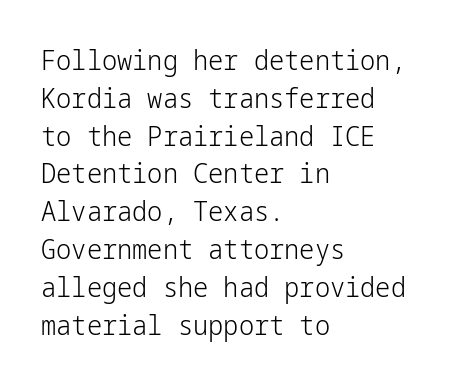
The image shows 27 px text type, upright; set left-aligned, normal line spacing (1.4x), normal letter spacing, not underlined.
